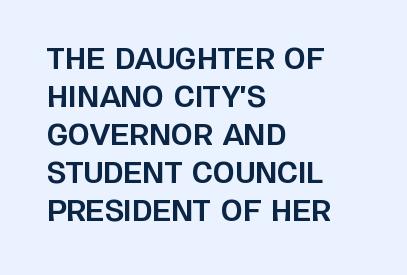
{"serif": "no", "italic": "no", "bold": "yes", "weight": "bold", "width": "normal", "stroke_contrast": "low", "x_height": "large", "monospaced": "no", "underline": "no", "align": "left", "line_spacing": "normal", "line_spacing_ratio": 1.36, "letter_spacing": "normal", "letter_spacing_em": 0.0, "glyph_px": 28}
